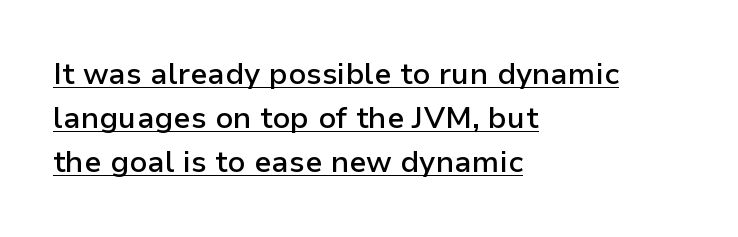
The image shows 30 px semibold sans-serif type, upright; set left-aligned, normal line spacing (1.47x), normal letter spacing, underlined; low stroke contrast and a medium x-height.
